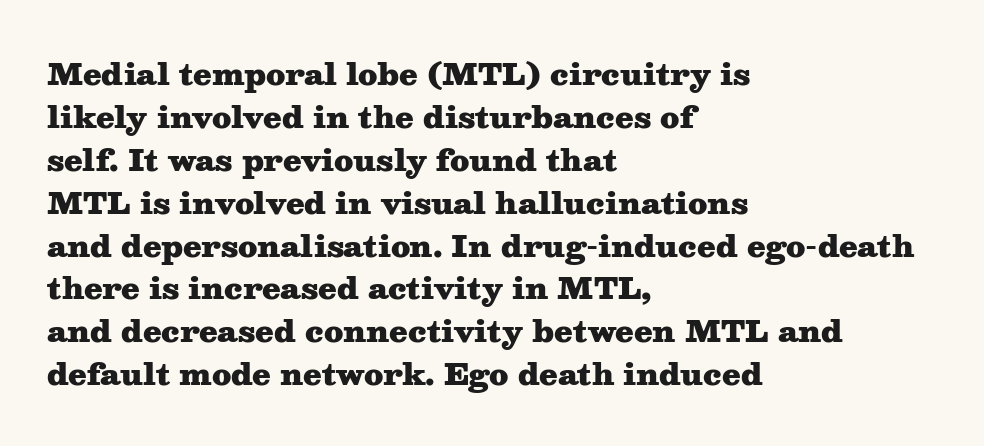
{"serif": "yes", "italic": "no", "bold": "yes", "weight": "heavy", "width": "wide", "stroke_contrast": "medium", "x_height": "medium", "monospaced": "no", "underline": "no", "align": "left", "line_spacing": "normal", "line_spacing_ratio": 1.43, "letter_spacing": "normal", "letter_spacing_em": 0.0, "glyph_px": 30}
